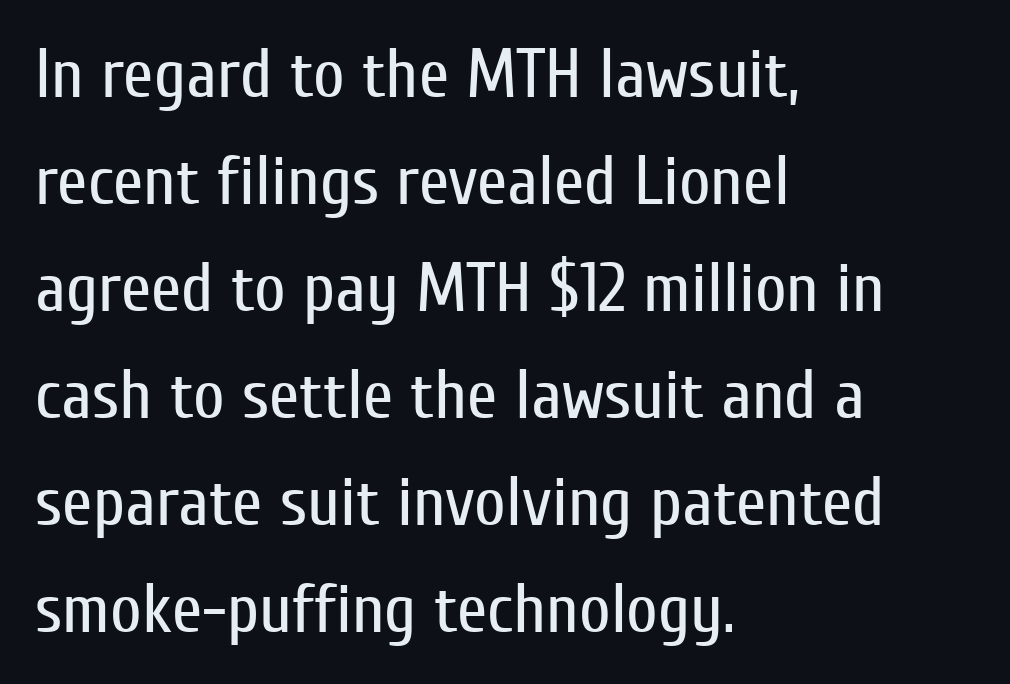
{"serif": "no", "italic": "no", "bold": "no", "weight": "regular", "width": "condensed", "stroke_contrast": "low", "x_height": "medium", "monospaced": "no", "underline": "no", "align": "left", "line_spacing": "normal", "line_spacing_ratio": 1.55, "letter_spacing": "normal", "letter_spacing_em": 0.0, "glyph_px": 69}
